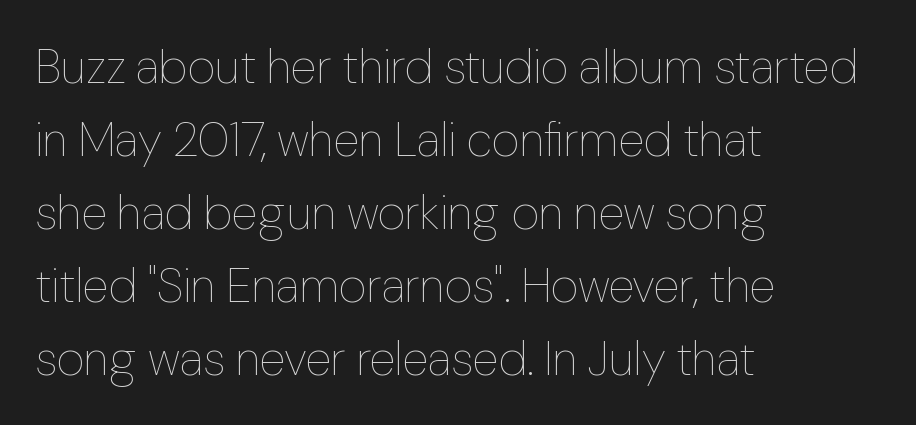
Q: Is the text bold? A: No.
Q: Is the text italic (slanted)? A: No, it is upright.
Q: Is the text underlined? A: No.
Q: How is the paragraph aligned? A: Left-aligned.
Q: Is the spacing between letters normal or unusually wide? A: Normal.
Q: Is the spacing between lines tight, normal or loose? A: Normal.
Q: Width (condensed, normal, or wide)? A: Normal.
Q: Stroke contrast? A: Low.
Q: x-height? A: Medium.
Q: Monospaced? A: No.
